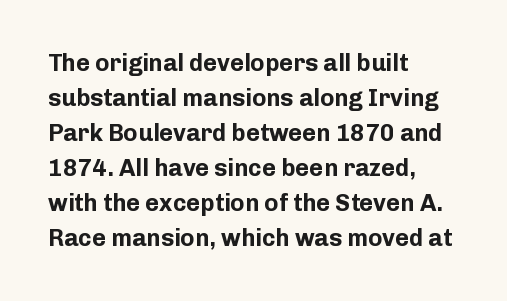
The image shows 24 px bold type, upright; set left-aligned, normal line spacing (1.46x), normal letter spacing, not underlined.
